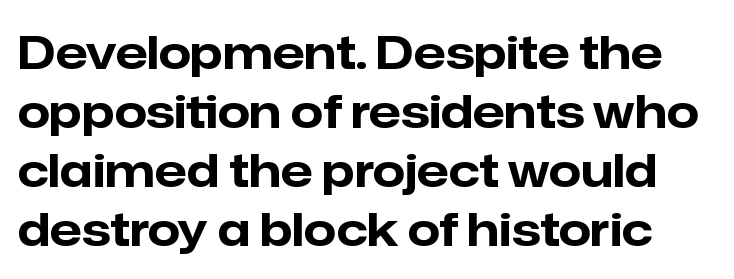
{"serif": "no", "italic": "no", "bold": "yes", "weight": "bold", "width": "normal", "stroke_contrast": "low", "x_height": "medium", "monospaced": "no", "underline": "no", "line_spacing": "normal", "line_spacing_ratio": 1.28, "letter_spacing": "normal", "letter_spacing_em": 0.0, "glyph_px": 46}
